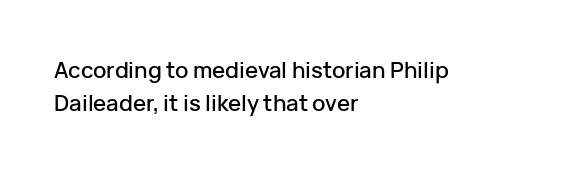
{"italic": "no", "underline": "no", "align": "left", "line_spacing": "normal", "line_spacing_ratio": 1.51, "letter_spacing": "normal", "letter_spacing_em": 0.0, "glyph_px": 22}
